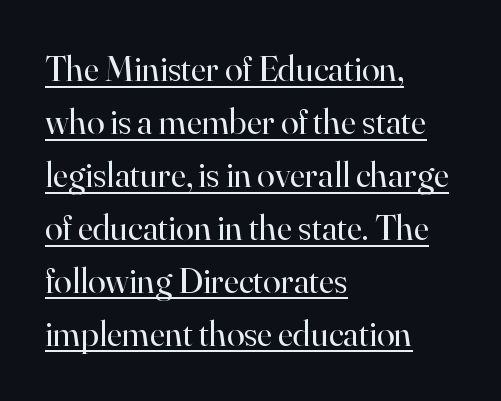
The image shows 36 px regular-weight serif type, upright; set left-aligned, normal line spacing (1.47x), normal letter spacing, underlined; high stroke contrast and a small x-height.
